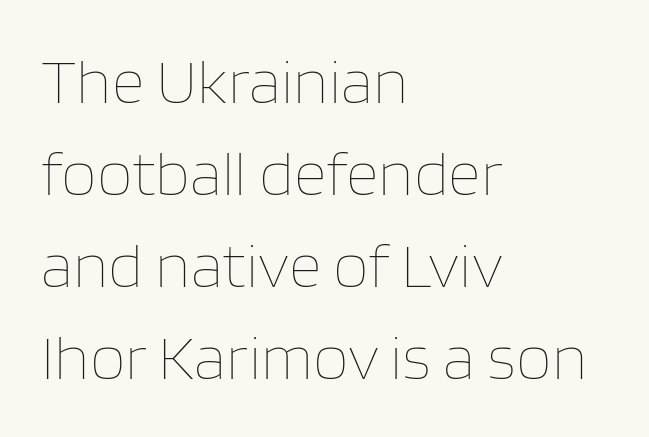
Q: Is the text bold? A: No.
Q: Is the text italic (slanted)? A: No, it is upright.
Q: Is the text underlined? A: No.
Q: How is the paragraph aligned? A: Left-aligned.
Q: Is the spacing between letters normal or unusually wide? A: Normal.
Q: Is the spacing between lines tight, normal or loose? A: Normal.
Q: Width (condensed, normal, or wide)? A: Normal.
Q: Stroke contrast? A: Low.
Q: x-height? A: Large.
Q: Monospaced? A: No.
